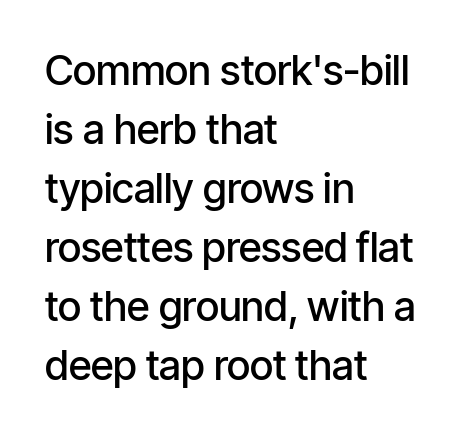
Q: Is the text bold? A: Semi-bold.
Q: Is the text italic (slanted)? A: No, it is upright.
Q: Is the typeface a serif or a sans-serif typeface? A: Sans-serif.
Q: Is the text underlined? A: No.
Q: How is the paragraph aligned? A: Left-aligned.
Q: Is the spacing between letters normal or unusually wide? A: Normal.
Q: Is the spacing between lines tight, normal or loose? A: Normal.
Q: Width (condensed, normal, or wide)? A: Condensed.
Q: Stroke contrast? A: Low.
Q: x-height? A: Medium.
Q: Monospaced? A: No.
